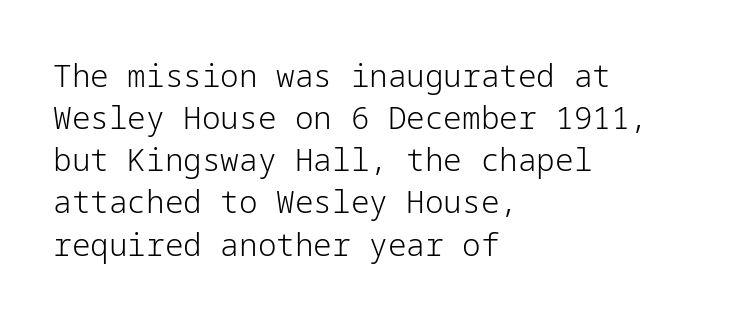
You could call the tracking neutral — neither tight nor loose. Do the letters lean? They stand straight. This rendering employs a face without finishing strokes, i.e., a sans-serif. Students, observe: this is what conventionally led text looks like. This sample is left-justified, so line endings fall wherever the words run out. This reads as an unemphasized weight, regular at the heaviest.
